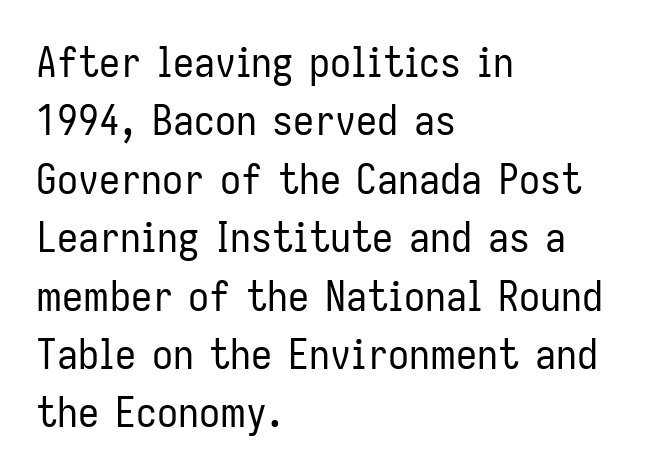
{"serif": "no", "italic": "no", "bold": "no", "weight": "regular", "width": "condensed", "stroke_contrast": "low", "x_height": "medium", "monospaced": "no", "underline": "no", "align": "left", "line_spacing": "normal", "line_spacing_ratio": 1.39, "letter_spacing": "normal", "letter_spacing_em": 0.0, "glyph_px": 42}
